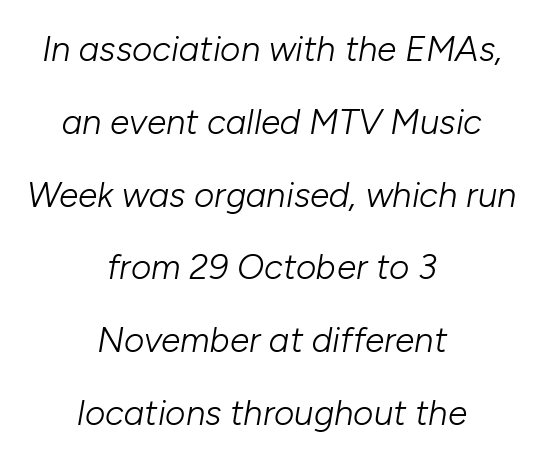
Q: Is the text bold? A: No.
Q: Is the text italic (slanted)? A: Yes, it leans right by about 10 degrees.
Q: Is the text underlined? A: No.
Q: How is the paragraph aligned? A: Centered.
Q: Is the spacing between letters normal or unusually wide? A: Normal.
Q: Is the spacing between lines tight, normal or loose? A: Loose.
Q: Width (condensed, normal, or wide)? A: Normal.
Q: Stroke contrast? A: Low.
Q: x-height? A: Medium.
Q: Monospaced? A: No.
